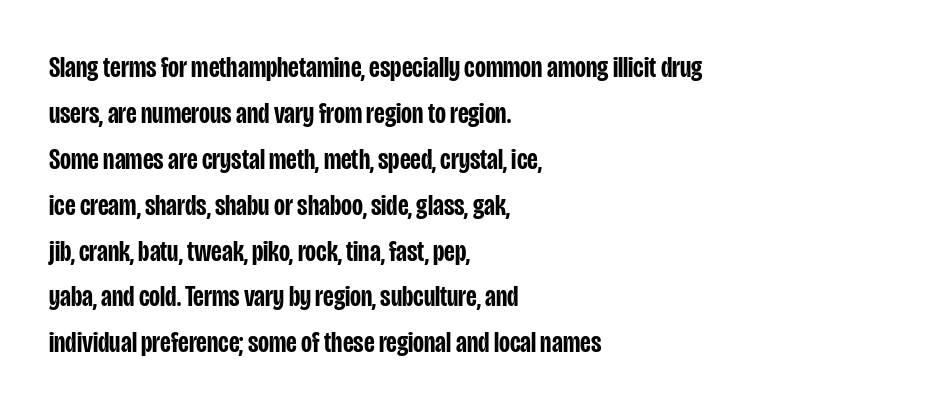
The image shows 30 px semibold, condensed sans-serif type, upright; set left-aligned, normal line spacing (1.53x), normal letter spacing, not underlined; low stroke contrast and a large x-height.
